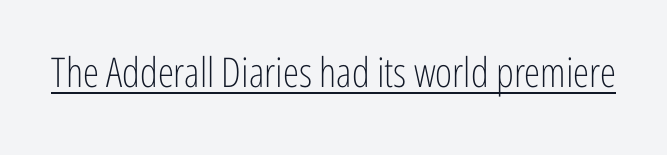
{"serif": "no", "italic": "no", "bold": "no", "weight": "light", "width": "condensed", "stroke_contrast": "low", "x_height": "medium", "monospaced": "no", "underline": "yes", "letter_spacing": "normal", "letter_spacing_em": 0.0, "glyph_px": 41}
